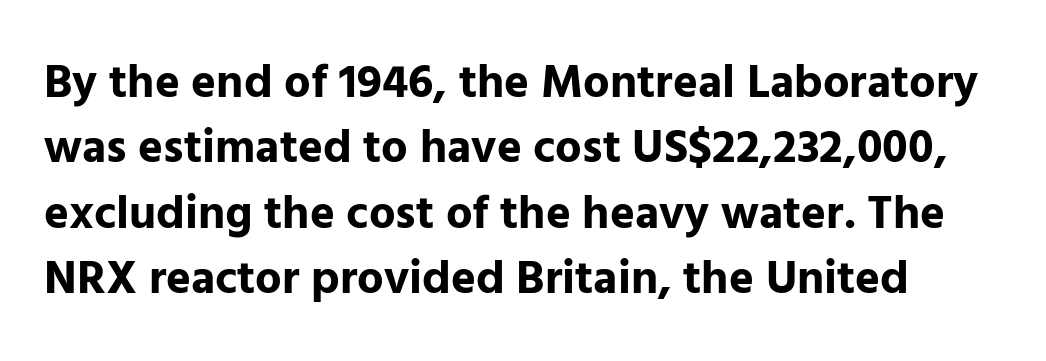
This block has exactly the height ordinary leading produces. Descenders are the only things crossing below the line. How are the letters spaced? Ordinarily, with no added tracking. Stroke terminals: plain, sans-serif.
